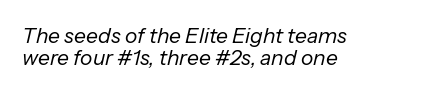
{"italic": "yes", "lean": "right", "slant_degrees": 13, "bold": "no", "underline": "no", "align": "left", "line_spacing": "tight", "line_spacing_ratio": 1.04, "letter_spacing": "normal", "letter_spacing_em": 0.0, "glyph_px": 21}
